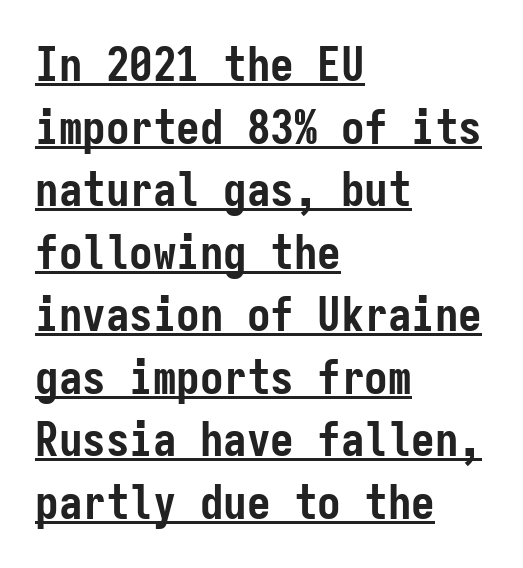
Q: Is the text bold? A: Yes.
Q: Is the text italic (slanted)? A: No, it is upright.
Q: Is the typeface a serif or a sans-serif typeface? A: Sans-serif.
Q: Is the text underlined? A: Yes.
Q: How is the paragraph aligned? A: Left-aligned.
Q: Is the spacing between letters normal or unusually wide? A: Normal.
Q: Is the spacing between lines tight, normal or loose? A: Normal.
Q: Width (condensed, normal, or wide)? A: Condensed.
Q: Stroke contrast? A: Low.
Q: x-height? A: Medium.
Q: Monospaced? A: Yes.
